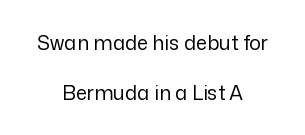
The image shows 20 px text type, upright; set centered, loose line spacing (2.48x), normal letter spacing, not underlined.
